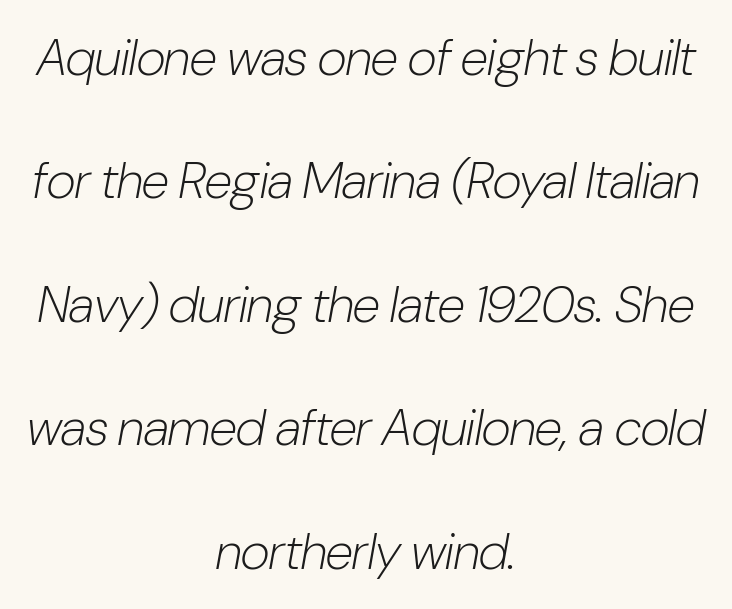
Q: Is the text bold? A: No.
Q: Is the text italic (slanted)? A: Yes, it leans right by about 10 degrees.
Q: Is the text underlined? A: No.
Q: How is the paragraph aligned? A: Centered.
Q: Is the spacing between letters normal or unusually wide? A: Normal.
Q: Is the spacing between lines tight, normal or loose? A: Loose.
Q: Width (condensed, normal, or wide)? A: Condensed.
Q: Stroke contrast? A: Low.
Q: x-height? A: Medium.
Q: Monospaced? A: No.
